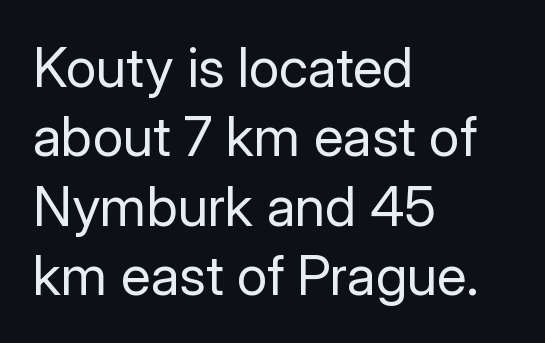
{"serif": "no", "italic": "no", "bold": "no", "weight": "regular", "width": "normal", "stroke_contrast": "low", "x_height": "medium", "monospaced": "no", "underline": "no", "align": "left", "line_spacing": "normal", "line_spacing_ratio": 1.26, "letter_spacing": "normal", "letter_spacing_em": 0.0, "glyph_px": 55}
